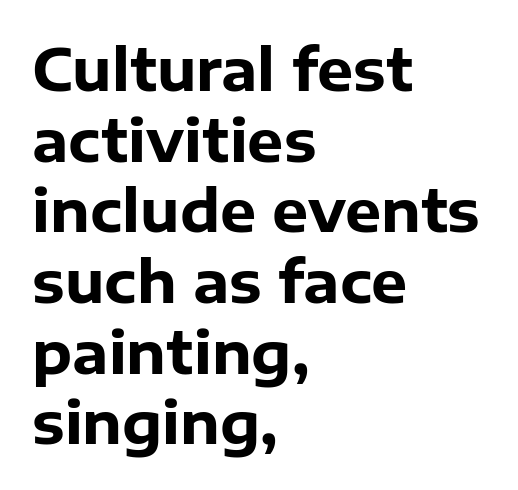
The image shows 57 px heavy sans-serif type, upright; set left-aligned, line spacing 1.24x, normal letter spacing, not underlined; low stroke contrast and a medium x-height.
